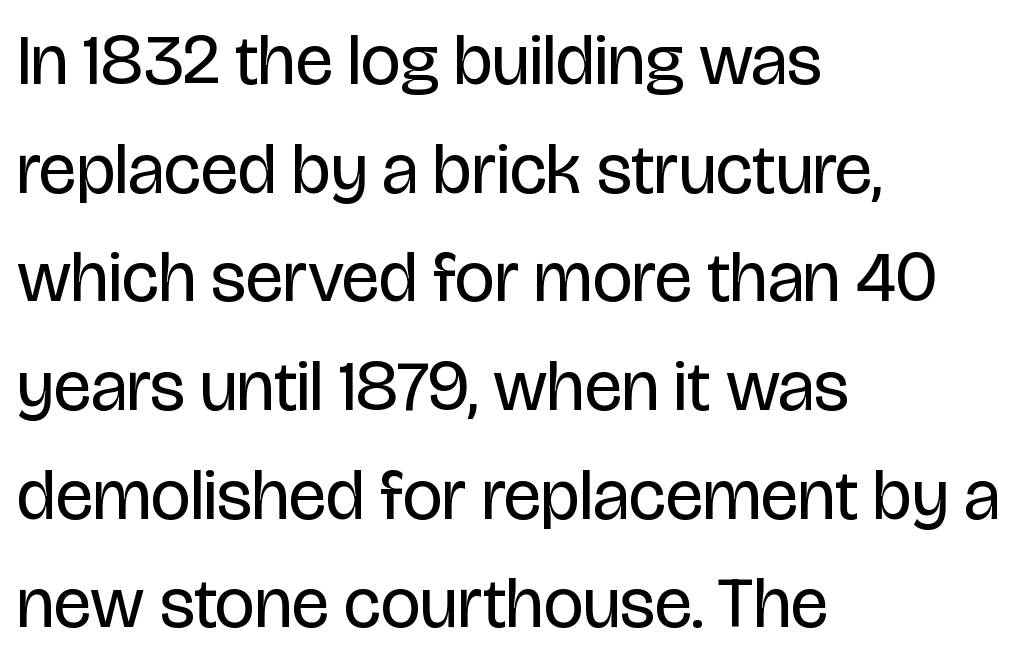
The image shows 71 px regular-weight, condensed sans-serif type, upright; set left-aligned, normal line spacing (1.53x), normal letter spacing, not underlined; low stroke contrast and a large x-height.
